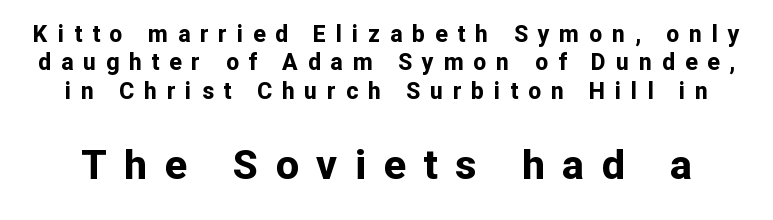
Larger block? The one below; the one above is distinctly smaller. Glyph-to-glyph distance is far greater than everyday printed text. The letters are bold, with thick, heavy strokes. Posture: straight, roman, zero tilt. The passage shown is not underscored anywhere. Looks like regular typesetting: each glyph gets only the width it needs.
